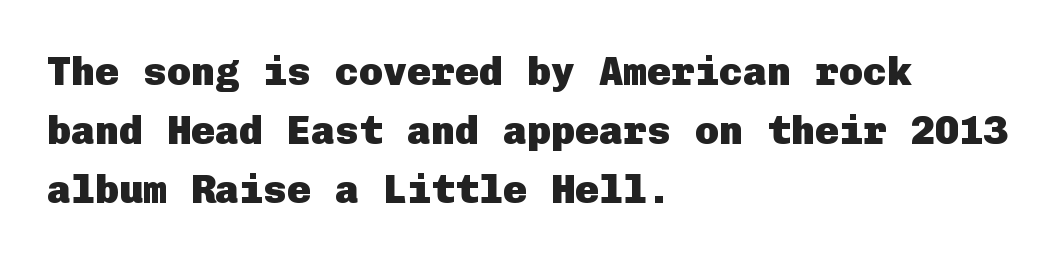
{"serif": "no", "italic": "no", "bold": "yes", "weight": "heavy", "width": "normal", "stroke_contrast": "low", "x_height": "medium", "underline": "no", "align": "left", "line_spacing": "normal", "line_spacing_ratio": 1.48, "letter_spacing": "normal", "letter_spacing_em": 0.0, "glyph_px": 40}
